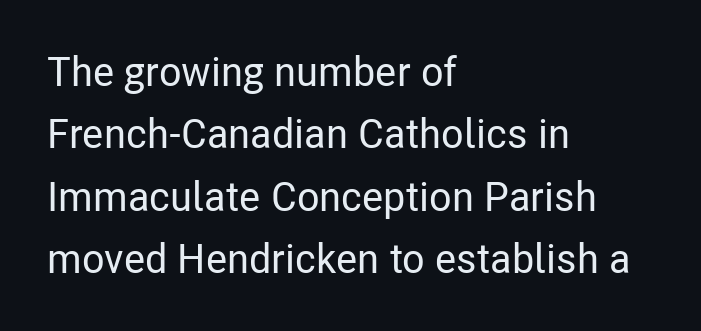
{"serif": "no", "italic": "no", "width": "condensed", "stroke_contrast": "low", "x_height": "medium", "monospaced": "no", "underline": "no", "align": "left", "line_spacing": "normal", "line_spacing_ratio": 1.52, "letter_spacing": "normal", "letter_spacing_em": 0.0, "glyph_px": 41}
